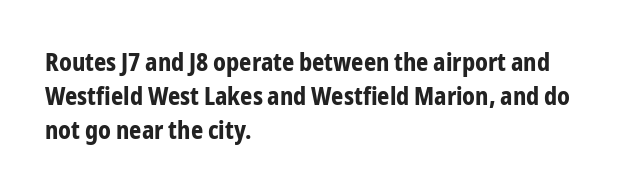
The image shows 24 px bold type, upright; set left-aligned, normal line spacing (1.42x), normal letter spacing, not underlined.
